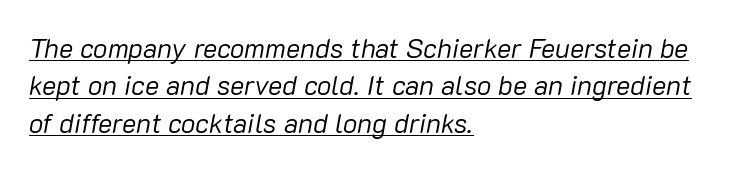
Q: Is the text bold? A: No.
Q: Is the text italic (slanted)? A: Yes, it leans right by about 10 degrees.
Q: Is the text underlined? A: Yes.
Q: How is the paragraph aligned? A: Left-aligned.
Q: Is the spacing between letters normal or unusually wide? A: Normal.
Q: Is the spacing between lines tight, normal or loose? A: Normal.
